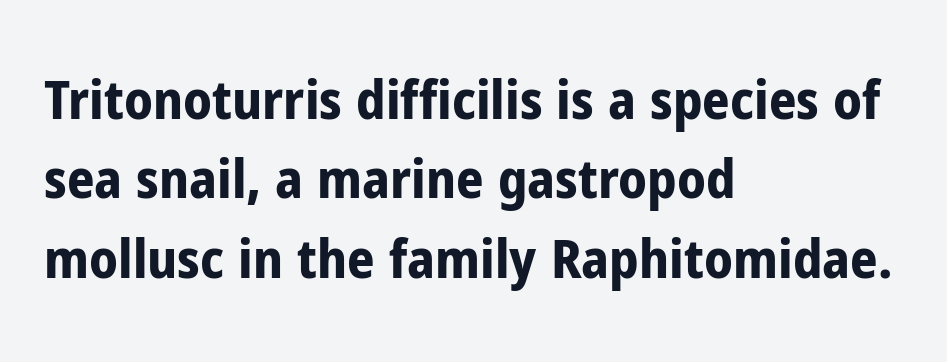
The image shows 54 px bold, condensed sans-serif type, upright; set left-aligned, normal line spacing (1.47x), normal letter spacing, not underlined; low stroke contrast and a medium x-height.
